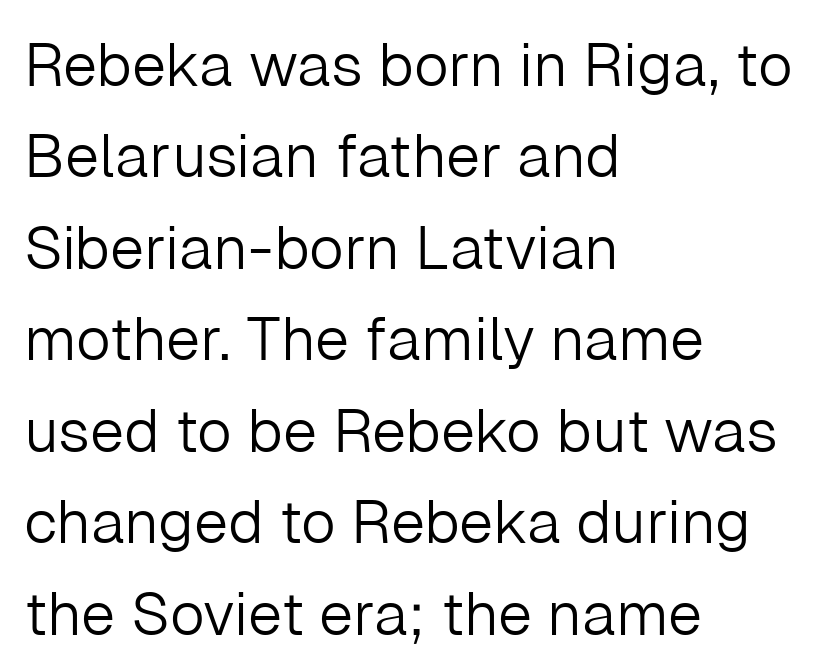
The image shows 61 px light sans-serif type, upright; set left-aligned, normal line spacing (1.5x), normal letter spacing, not underlined; low stroke contrast and a medium x-height.
